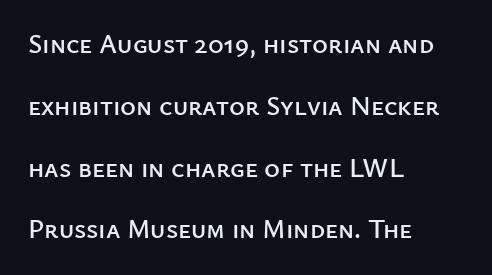
Q: Is the text italic (slanted)? A: No, it is upright.
Q: Is the text underlined? A: No.
Q: How is the paragraph aligned? A: Left-aligned.
Q: Is the spacing between letters normal or unusually wide? A: Normal.
Q: Is the spacing between lines tight, normal or loose? A: Loose.
